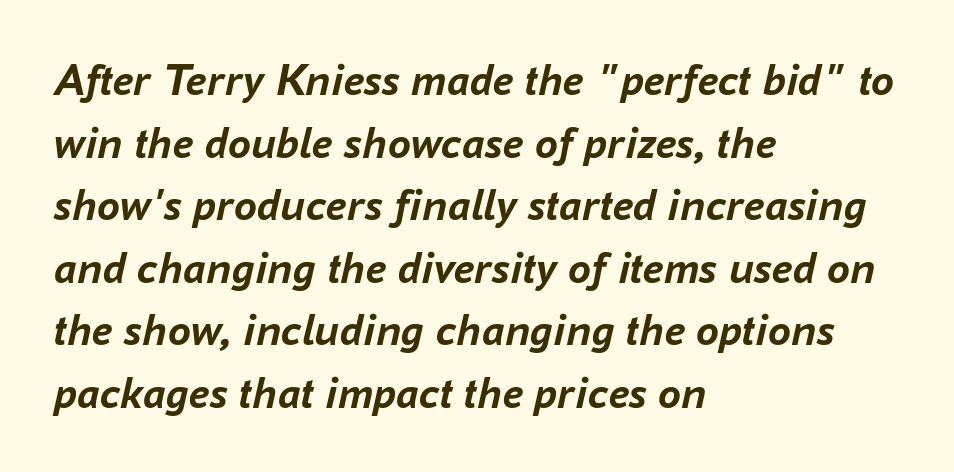
{"italic": "yes", "lean": "right", "slant_degrees": 16, "bold": "yes", "weight": "semibold", "width": "normal", "stroke_contrast": "low", "x_height": "medium", "monospaced": "no", "underline": "no", "align": "left", "line_spacing": "normal", "line_spacing_ratio": 1.36, "letter_spacing": "normal", "letter_spacing_em": 0.0, "glyph_px": 46}
